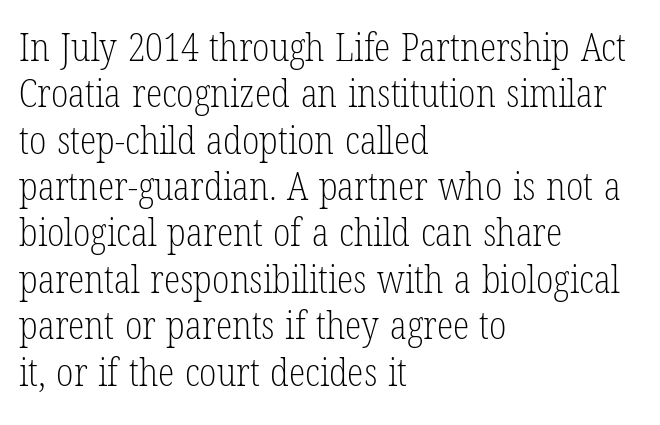
{"serif": "yes", "italic": "no", "bold": "no", "weight": "light", "width": "condensed", "stroke_contrast": "low", "x_height": "medium", "monospaced": "no", "underline": "no", "align": "left", "line_spacing_ratio": 1.22, "letter_spacing": "normal", "letter_spacing_em": 0.0, "glyph_px": 38}
